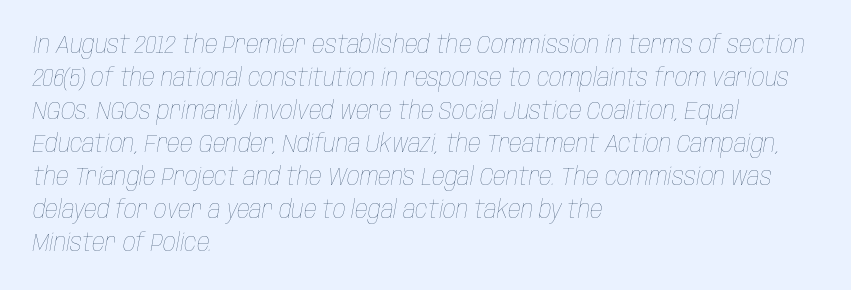
The letterforms sit shoulder to shoulder at normal distance. The specimen reads as italic at a glance. Is this a heavy cut? Hardly; it is regular or lighter. No word sits above an underline. Whoever set this chose a conventional vertical rhythm.
